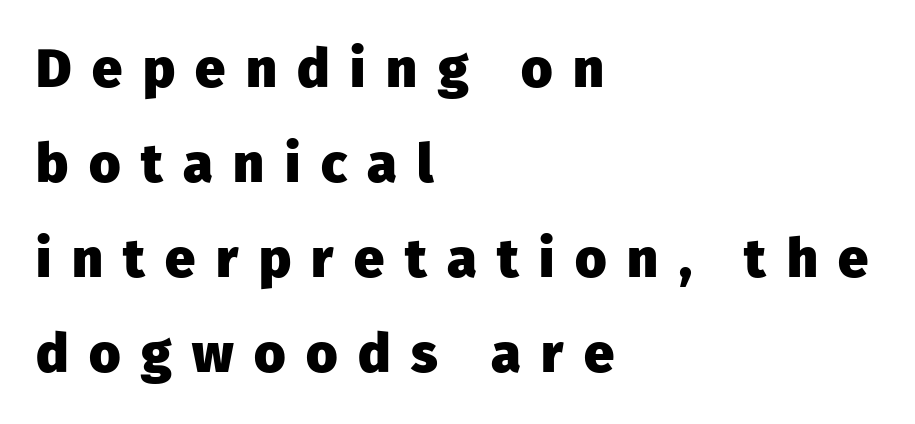
Observe the absence of serifs on each vertical stroke in this sample. Type without underlining. Caption: multi-line text, flush left, ragged right. Tracking here is generous; glyphs stand well apart from one another. Look at the stroke-to-counter ratio: heavy, a bold.
